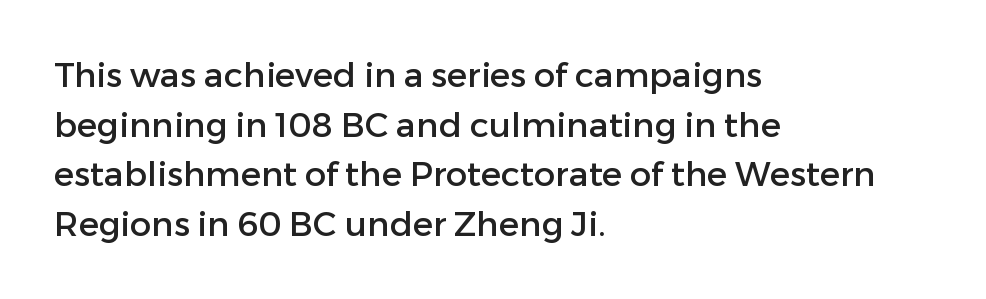
{"serif": "no", "italic": "no", "width": "normal", "stroke_contrast": "low", "x_height": "medium", "monospaced": "no", "underline": "no", "align": "left", "line_spacing": "normal", "line_spacing_ratio": 1.46, "letter_spacing": "normal", "letter_spacing_em": 0.0, "glyph_px": 34}
